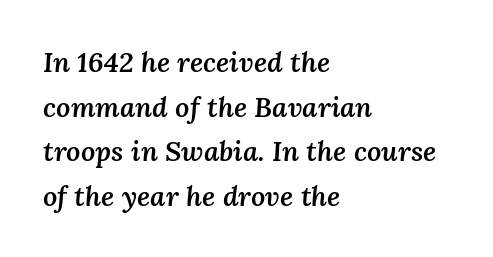
The image shows 28 px semibold type, italic (leaning right); set left-aligned, normal line spacing (1.59x), normal letter spacing, not underlined; medium stroke contrast and a medium x-height.
